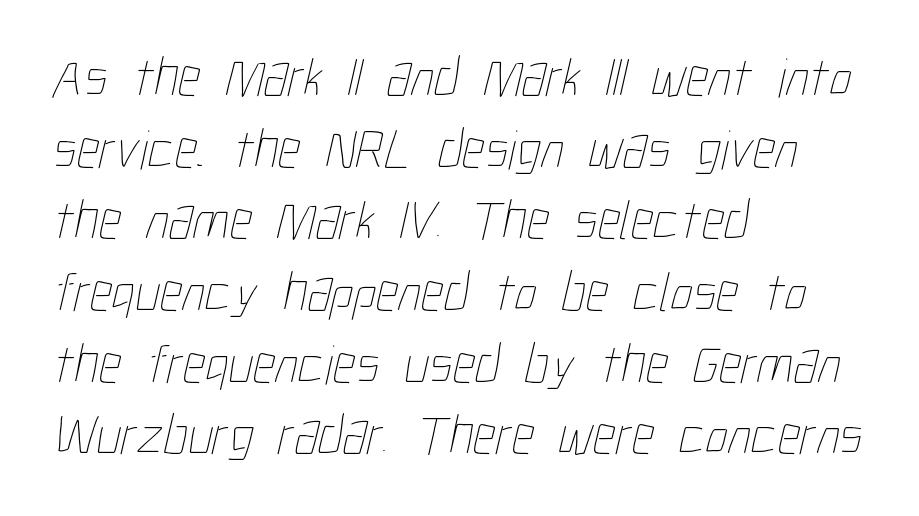
{"bold": "no", "weight": "thin", "width": "condensed", "stroke_contrast": "low", "x_height": "medium", "monospaced": "no", "underline": "no", "align": "left", "line_spacing": "normal", "line_spacing_ratio": 1.28, "letter_spacing": "normal", "letter_spacing_em": 0.0, "glyph_px": 56}
